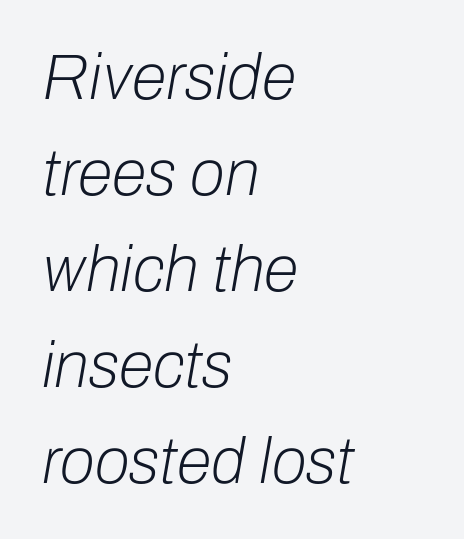
Character widths vary here, with narrow letters taking less room than wide ones. Quick note: underline off. Is the type slanted? Yes — the strokes lean at a clear angle. Baseline-to-baseline distance is the conventional proportion of letter height.
